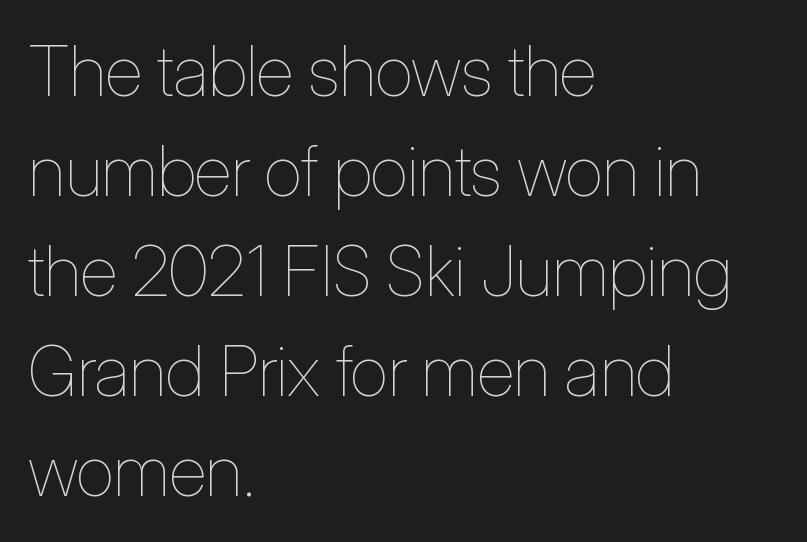
{"italic": "no", "bold": "no", "weight": "thin", "width": "condensed", "stroke_contrast": "low", "x_height": "medium", "monospaced": "no", "underline": "no", "align": "left", "line_spacing": "normal", "line_spacing_ratio": 1.43, "letter_spacing": "normal", "letter_spacing_em": 0.0, "glyph_px": 70}
